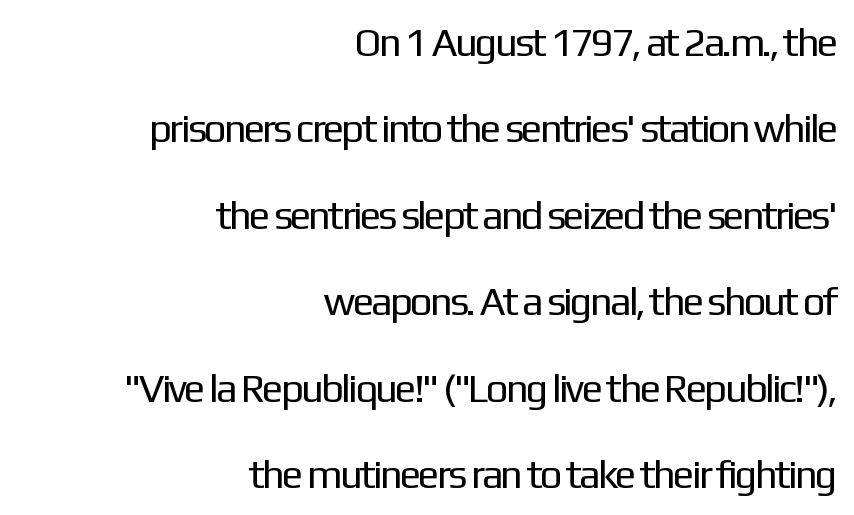
Q: Is the text bold? A: No.
Q: Is the text italic (slanted)? A: No, it is upright.
Q: Is the typeface a serif or a sans-serif typeface? A: Sans-serif.
Q: Is the text underlined? A: No.
Q: How is the paragraph aligned? A: Right-aligned.
Q: Is the spacing between letters normal or unusually wide? A: Normal.
Q: Is the spacing between lines tight, normal or loose? A: Loose.
Q: Width (condensed, normal, or wide)? A: Normal.
Q: Stroke contrast? A: Low.
Q: x-height? A: Medium.
Q: Monospaced? A: No.
